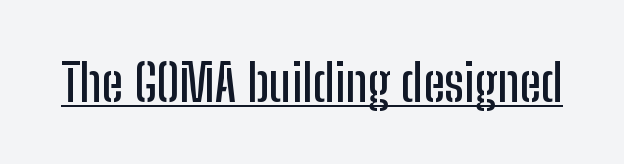
{"serif": "no", "italic": "no", "width": "condensed", "stroke_contrast": "low", "x_height": "medium", "monospaced": "no", "underline": "yes", "letter_spacing": "normal", "letter_spacing_em": 0.0, "glyph_px": 51}
